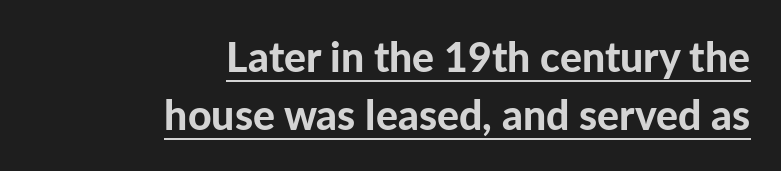
{"serif": "no", "italic": "no", "bold": "yes", "weight": "bold", "width": "normal", "stroke_contrast": "low", "x_height": "medium", "monospaced": "no", "underline": "yes", "align": "right", "line_spacing": "normal", "line_spacing_ratio": 1.42, "letter_spacing": "normal", "letter_spacing_em": 0.0, "glyph_px": 41}
